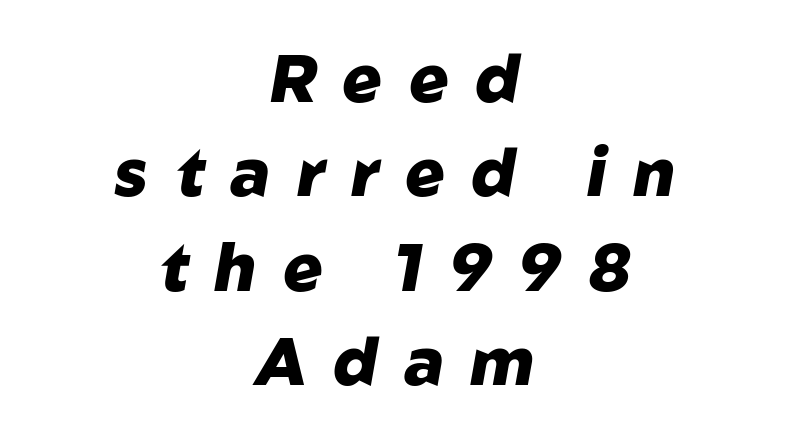
Q: Is the text bold? A: Yes.
Q: Is the text italic (slanted)? A: Yes, it leans right by about 10 degrees.
Q: Is the text underlined? A: No.
Q: How is the paragraph aligned? A: Centered.
Q: Is the spacing between letters normal or unusually wide? A: Unusually wide.
Q: Is the spacing between lines tight, normal or loose? A: Normal.
Q: Width (condensed, normal, or wide)? A: Normal.
Q: Stroke contrast? A: Low.
Q: x-height? A: Medium.
Q: Monospaced? A: No.
